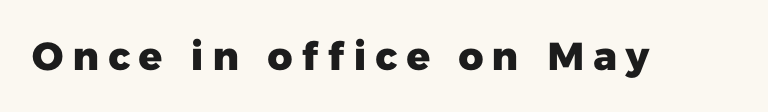
{"serif": "no", "bold": "yes", "weight": "heavy", "width": "normal", "stroke_contrast": "low", "x_height": "medium", "monospaced": "no", "underline": "no", "letter_spacing": "wide", "letter_spacing_em": 0.2, "glyph_px": 39}
